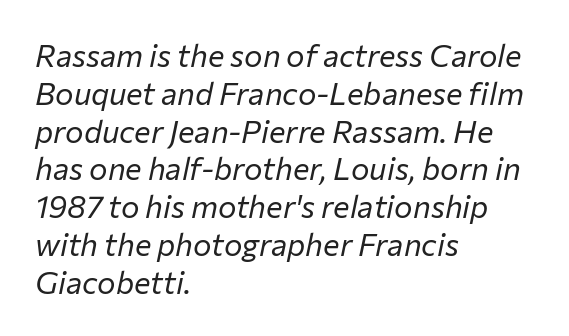
Where is the straight margin? On the left. Stems and bowls with no extra thickness — not bold. Quick note: underline off. Looking at the ascenders, they clearly lean. The rendering uses natural spacing where letterforms have individual widths. Standard letterfit; no display-style spreading of the glyphs.
